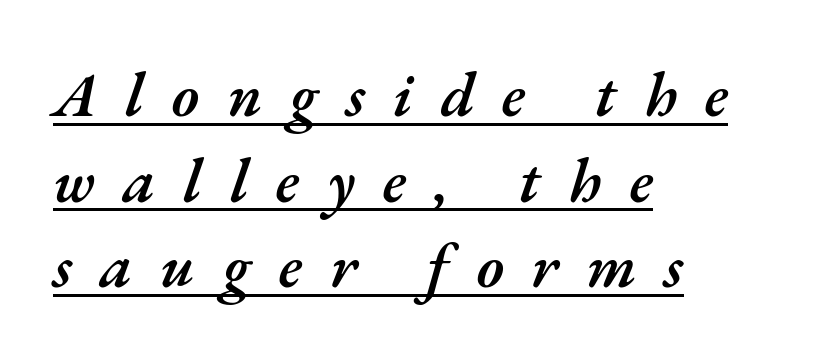
{"italic": "yes", "lean": "right", "slant_degrees": 17, "bold": "semi", "weight": "semibold", "width": "normal", "stroke_contrast": "medium", "x_height": "small", "monospaced": "no", "underline": "yes", "align": "left", "line_spacing": "normal", "line_spacing_ratio": 1.38, "letter_spacing": "wide", "letter_spacing_em": 0.45, "glyph_px": 62}
